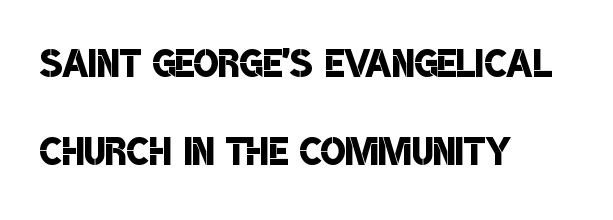
The image shows 52 px semibold, condensed sans-serif type; set left-aligned, normal line spacing (1.7x), normal letter spacing, not underlined; low stroke contrast and a large x-height.
